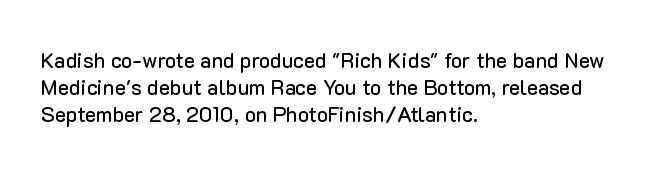
Q: Is the text italic (slanted)? A: No, it is upright.
Q: Is the text underlined? A: No.
Q: How is the paragraph aligned? A: Left-aligned.
Q: Is the spacing between letters normal or unusually wide? A: Normal.
Q: Is the spacing between lines tight, normal or loose? A: Normal.
